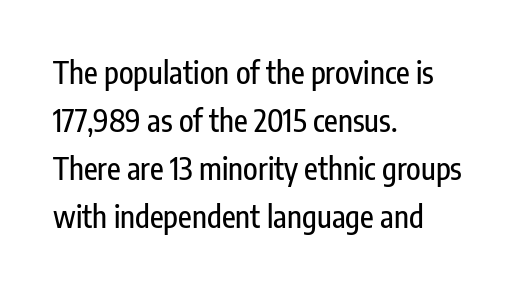
Q: Is the text italic (slanted)? A: No, it is upright.
Q: Is the typeface a serif or a sans-serif typeface? A: Sans-serif.
Q: Is the text underlined? A: No.
Q: How is the paragraph aligned? A: Left-aligned.
Q: Is the spacing between letters normal or unusually wide? A: Normal.
Q: Is the spacing between lines tight, normal or loose? A: Normal.
Q: Width (condensed, normal, or wide)? A: Condensed.
Q: Stroke contrast? A: Low.
Q: x-height? A: Medium.
Q: Monospaced? A: No.
